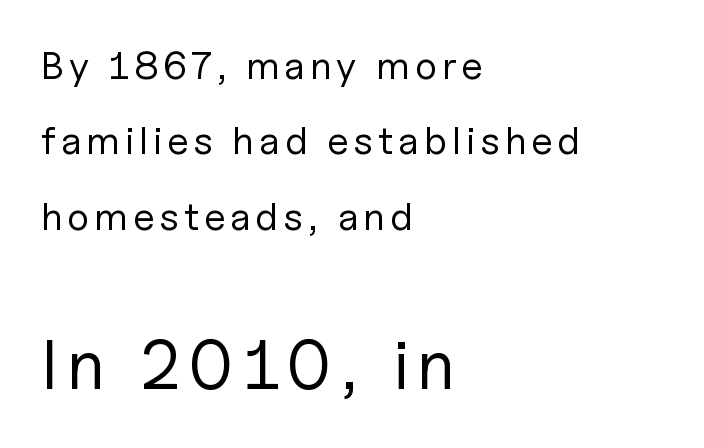
Descender tails drop into unmarked territory. The passage shown is typeset with a sans-serif family. Think of a printed novel: that variable character pitch is what you see here. Look at the glyph heights: the lower group is clearly the bigger setting. Stem width sits at or under what a default text font uses. Vertically, the passage feels expansive, rows floating well apart.
